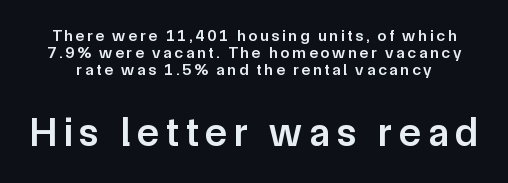
{"serif": "no", "italic": "no", "bold": "semi", "weight": "semibold", "width": "normal", "stroke_contrast": "low", "x_height": "medium", "monospaced": "no", "underline": "no", "line_spacing": "tight", "line_spacing_ratio": 1.07, "larger_block": "second", "size_ratio": 2.5, "glyph_px": 40}
